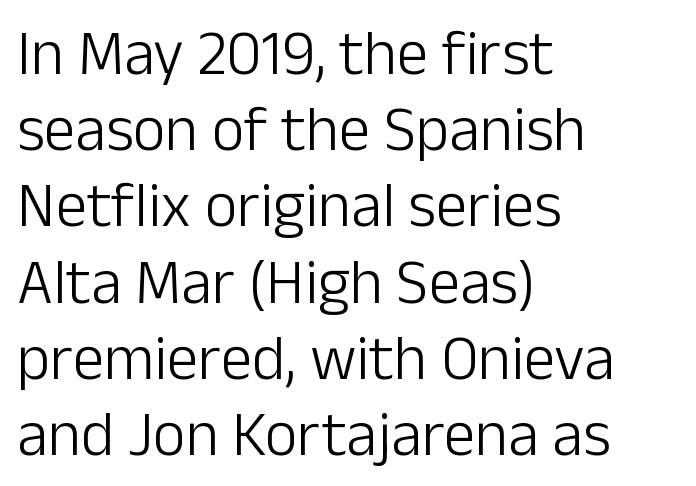
Q: Is the text bold? A: No.
Q: Is the text italic (slanted)? A: No, it is upright.
Q: Is the typeface a serif or a sans-serif typeface? A: Sans-serif.
Q: Is the text underlined? A: No.
Q: How is the paragraph aligned? A: Left-aligned.
Q: Is the spacing between letters normal or unusually wide? A: Normal.
Q: Width (condensed, normal, or wide)? A: Normal.
Q: Stroke contrast? A: Low.
Q: x-height? A: Medium.
Q: Monospaced? A: No.
